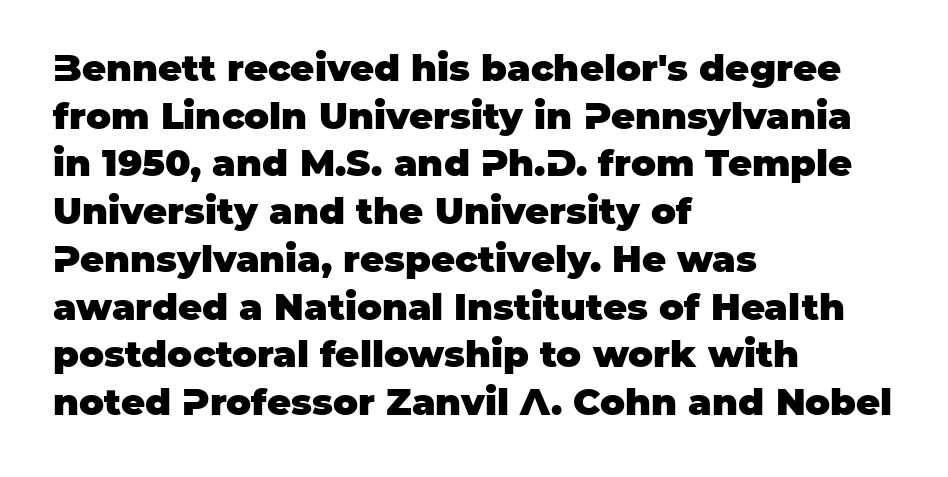
{"serif": "no", "italic": "no", "bold": "yes", "weight": "heavy", "width": "normal", "stroke_contrast": "low", "x_height": "large", "monospaced": "no", "underline": "no", "align": "left", "line_spacing": "normal", "line_spacing_ratio": 1.29, "letter_spacing": "normal", "letter_spacing_em": 0.0, "glyph_px": 37}
